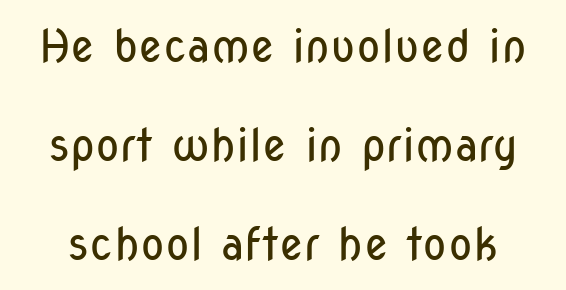
The image shows 45 px regular-weight, condensed sans-serif type, upright; set loose line spacing (2.2x), normal letter spacing, not underlined; low stroke contrast and a medium x-height.
